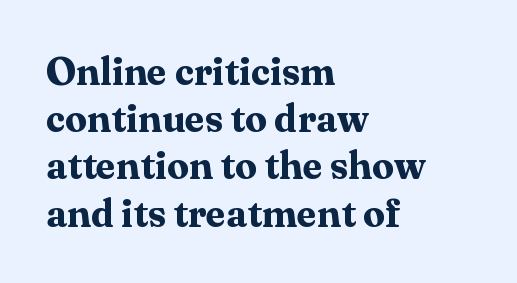
The ragged edge is on the right, which tells us the setting is flush left. Compared with typical body copy, the letter spacing here is the same. Are there feet on the stems? There are — it's a serif. The space beneath each line is pristine and unruled. A typesetter would call this proportional, since set widths differ per character. The font's upright variant was chosen for this text.
